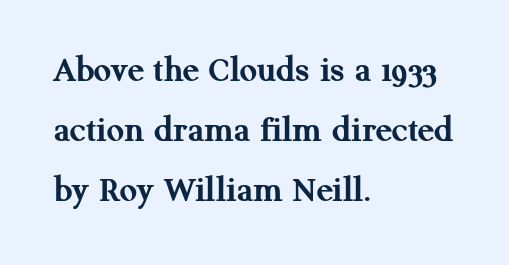
Nothing unusual about the tracking: characters are spaced as the font intends. Any mark beneath the type? The region is blank. The typesetter chose a ragged-right arrangement here. Check where the strokes stop: tiny serifs finish them off.
